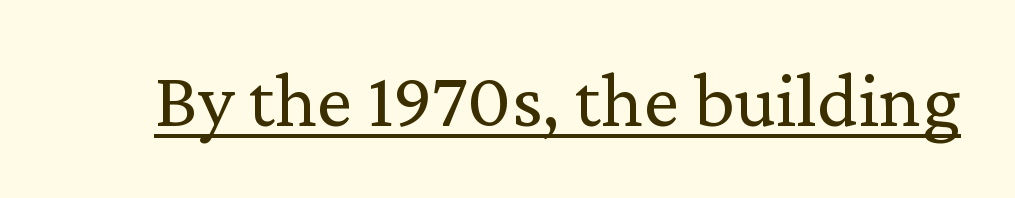
{"serif": "yes", "italic": "no", "bold": "no", "weight": "regular", "width": "normal", "stroke_contrast": "medium", "x_height": "medium", "monospaced": "no", "underline": "yes", "letter_spacing": "normal", "letter_spacing_em": 0.0, "glyph_px": 79}
